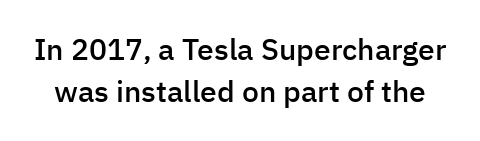
The image shows 30 px semibold sans-serif type, upright; set normal line spacing (1.41x), normal letter spacing, not underlined; low stroke contrast and a medium x-height.
